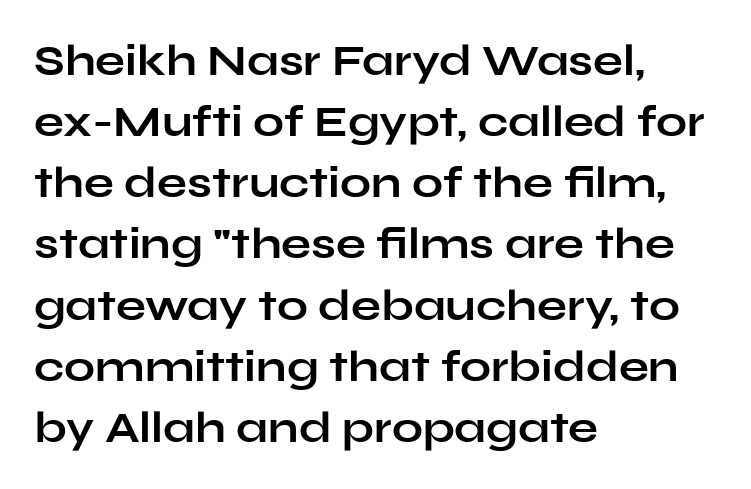
The image shows 44 px bold, wide sans-serif type, upright; set left-aligned, normal line spacing (1.39x), normal letter spacing, not underlined; low stroke contrast and a medium x-height.
